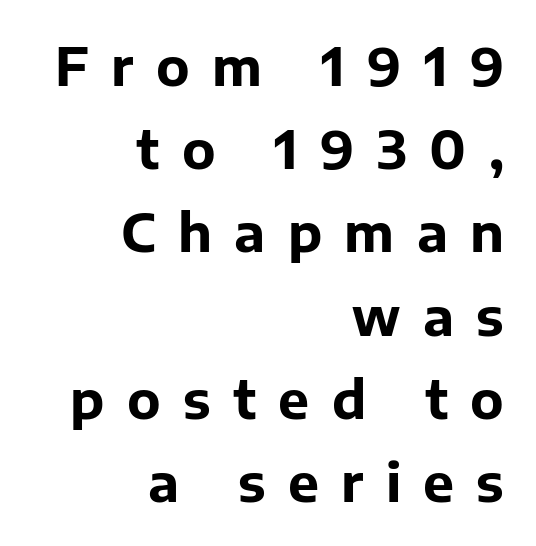
Q: Is the text bold? A: Yes.
Q: Is the text italic (slanted)? A: No, it is upright.
Q: Is the typeface a serif or a sans-serif typeface? A: Sans-serif.
Q: Is the text underlined? A: No.
Q: How is the paragraph aligned? A: Right-aligned.
Q: Is the spacing between letters normal or unusually wide? A: Unusually wide.
Q: Is the spacing between lines tight, normal or loose? A: Normal.
Q: Width (condensed, normal, or wide)? A: Normal.
Q: Stroke contrast? A: Low.
Q: x-height? A: Medium.
Q: Monospaced? A: No.
